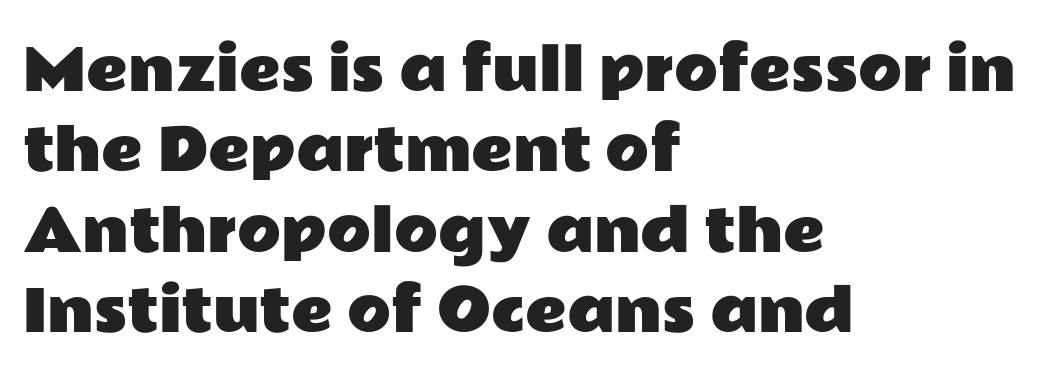
The image shows 57 px wide sans-serif type, upright; set left-aligned, normal line spacing (1.41x), normal letter spacing, not underlined; low stroke contrast and a medium x-height.
